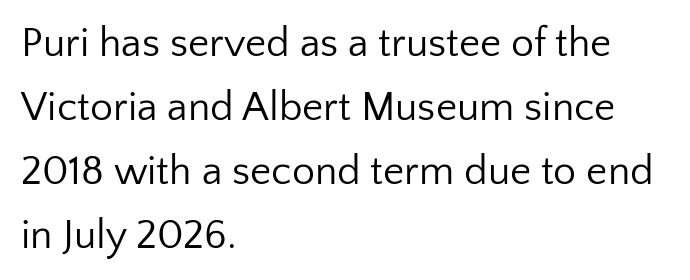
The image shows 41 px regular-weight sans-serif type, upright; set left-aligned, normal line spacing (1.56x), normal letter spacing, not underlined; low stroke contrast and a medium x-height.
